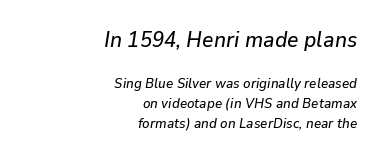
Q: Is the text italic (slanted)? A: Yes, it leans right by about 9 degrees.
Q: Is the text underlined? A: No.
Q: How is the paragraph aligned? A: Right-aligned.
Q: Is the spacing between letters normal or unusually wide? A: Normal.
Q: Is the spacing between lines tight, normal or loose? A: Normal.
Q: Which block of text is set in a larger size, the first (top) or the second (bottom)? A: The first (top) one.
